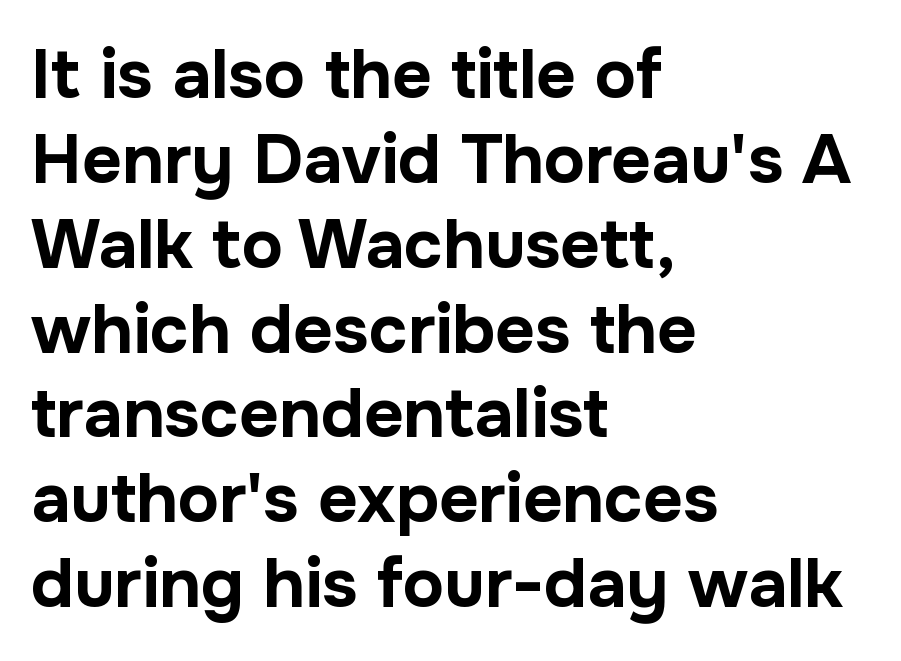
{"serif": "no", "italic": "no", "bold": "yes", "weight": "bold", "width": "normal", "stroke_contrast": "low", "x_height": "medium", "monospaced": "no", "underline": "no", "align": "left", "line_spacing_ratio": 1.23, "letter_spacing": "normal", "letter_spacing_em": 0.0, "glyph_px": 69}
